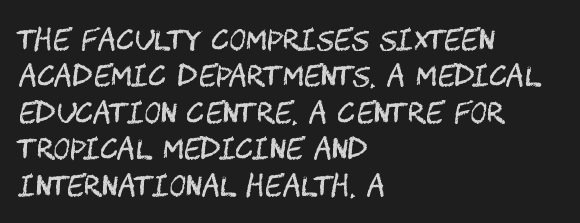
The words here are not underlined. Line spacing here is normal. The weight would be labelled regular, book, light, or lighter still. Short note: letters normally spaced. Observe the absence of serifs on each vertical stroke in this sample.
